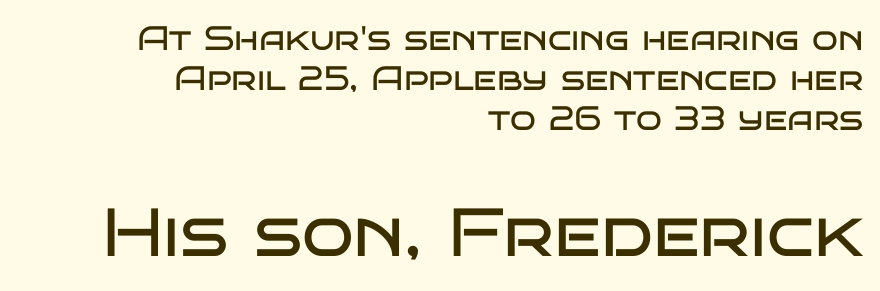
{"serif": "no", "italic": "no", "bold": "no", "weight": "regular", "width": "wide", "stroke_contrast": "low", "x_height": "large", "monospaced": "no", "underline": "no", "align": "right", "line_spacing_ratio": 1.17, "letter_spacing": "normal", "letter_spacing_em": 0.0, "larger_block": "second", "size_ratio": 2.0, "glyph_px": 68}
